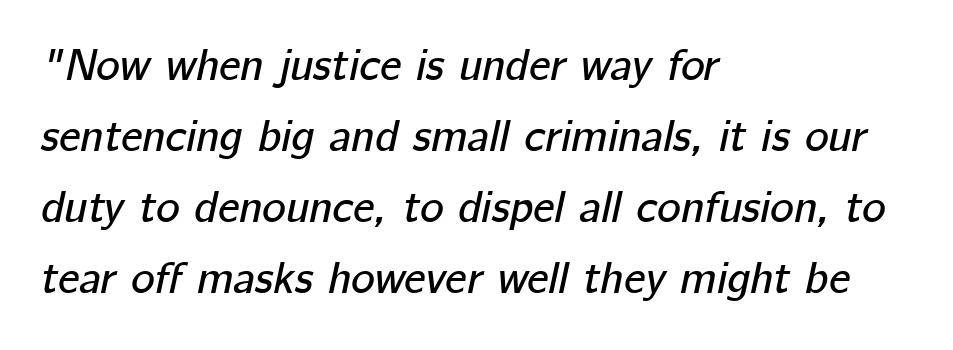
Q: Is the text italic (slanted)? A: Yes, it leans right by about 12 degrees.
Q: Is the text underlined? A: No.
Q: How is the paragraph aligned? A: Left-aligned.
Q: Is the spacing between letters normal or unusually wide? A: Normal.
Q: Is the spacing between lines tight, normal or loose? A: Normal.
Q: Width (condensed, normal, or wide)? A: Normal.
Q: Stroke contrast? A: Low.
Q: x-height? A: Medium.
Q: Monospaced? A: No.
